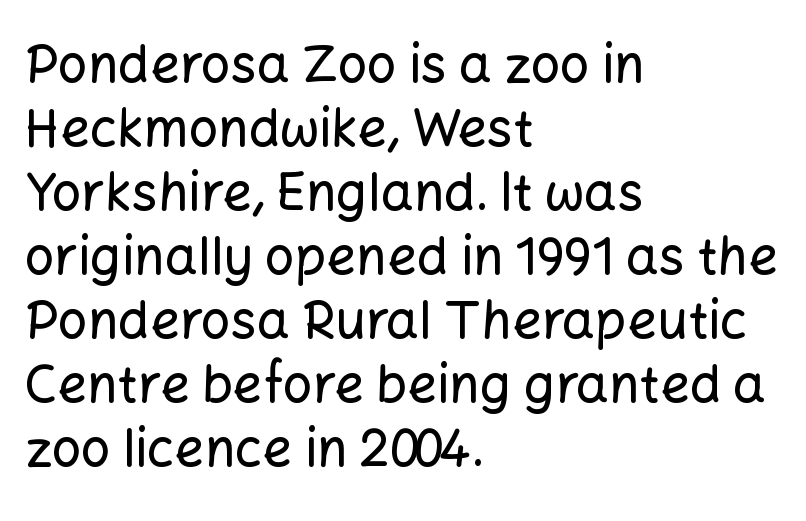
The image shows 52 px sans-serif type, upright; set left-aligned, line spacing 1.23x, normal letter spacing, not underlined; low stroke contrast and a medium x-height.
